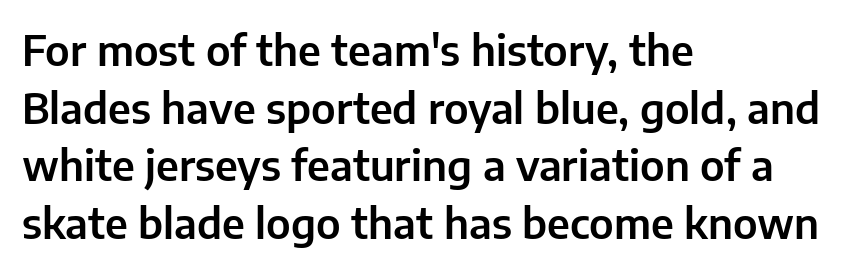
{"serif": "no", "italic": "no", "width": "normal", "stroke_contrast": "low", "x_height": "medium", "monospaced": "no", "underline": "no", "align": "left", "line_spacing": "normal", "line_spacing_ratio": 1.37, "letter_spacing": "normal", "letter_spacing_em": 0.0, "glyph_px": 42}
